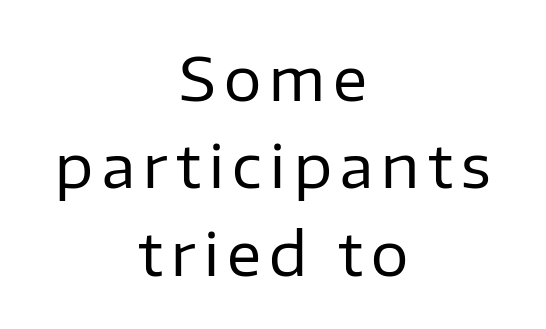
Counters stay open thanks to moderate or lighter strokes. The letters stand straight up with perfectly vertical stems. Quick note: interline space is typical. What kind of face is this? One without serifs — a sans. Note the varied advance widths — an 'i' is clearly narrower than an 'm'. Neither beginnings nor endings align; midpoints do.
